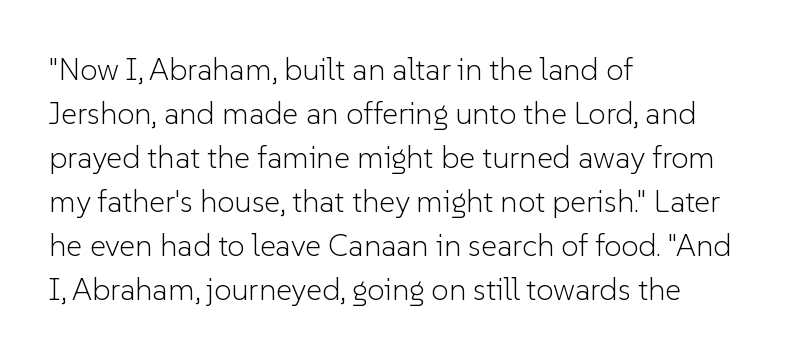
{"serif": "no", "italic": "no", "bold": "no", "weight": "light", "width": "normal", "stroke_contrast": "low", "x_height": "medium", "monospaced": "no", "underline": "no", "align": "left", "line_spacing": "normal", "line_spacing_ratio": 1.42, "letter_spacing": "normal", "letter_spacing_em": 0.0, "glyph_px": 31}
